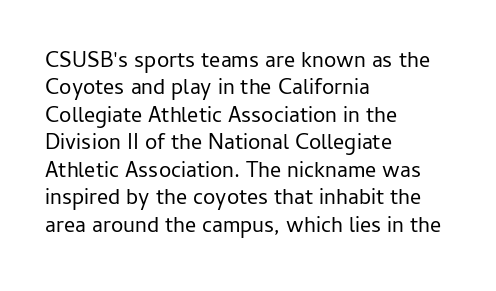
Q: Is the text bold? A: No.
Q: Is the text italic (slanted)? A: No, it is upright.
Q: Is the text underlined? A: No.
Q: How is the paragraph aligned? A: Left-aligned.
Q: Is the spacing between letters normal or unusually wide? A: Normal.
Q: Is the spacing between lines tight, normal or loose? A: Normal.
